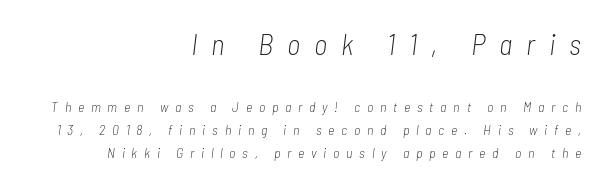
Q: Is the text bold? A: No.
Q: Is the text italic (slanted)? A: Yes, it leans right by about 7 degrees.
Q: Is the text underlined? A: No.
Q: How is the paragraph aligned? A: Right-aligned.
Q: Is the spacing between letters normal or unusually wide? A: Unusually wide.
Q: Is the spacing between lines tight, normal or loose? A: Normal.
Q: Which block of text is set in a larger size, the first (top) or the second (bottom)? A: The first (top) one.
Q: Width (condensed, normal, or wide)? A: Condensed.
Q: Stroke contrast? A: Low.
Q: x-height? A: Medium.
Q: Monospaced? A: No.
